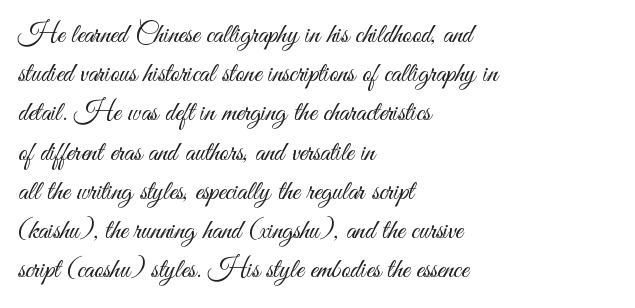
Q: Is the text bold? A: No.
Q: Is the text italic (slanted)? A: Yes.
Q: Is the typeface a serif or a sans-serif typeface? A: Sans-serif.
Q: Is the text underlined? A: No.
Q: How is the paragraph aligned? A: Left-aligned.
Q: Is the spacing between letters normal or unusually wide? A: Normal.
Q: Is the spacing between lines tight, normal or loose? A: Normal.
Q: Width (condensed, normal, or wide)? A: Condensed.
Q: Stroke contrast? A: Medium.
Q: x-height? A: Small.
Q: Monospaced? A: No.
